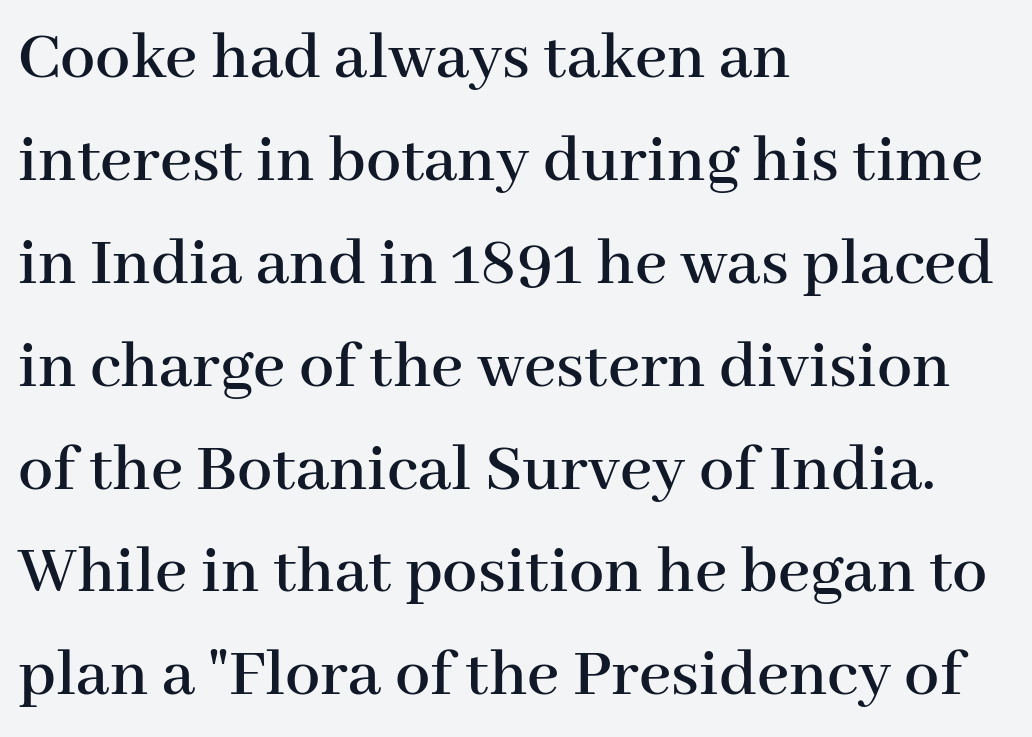
Q: Is the text italic (slanted)? A: No, it is upright.
Q: Is the typeface a serif or a sans-serif typeface? A: Serif.
Q: Is the text underlined? A: No.
Q: How is the paragraph aligned? A: Left-aligned.
Q: Is the spacing between letters normal or unusually wide? A: Normal.
Q: Is the spacing between lines tight, normal or loose? A: Normal.
Q: Width (condensed, normal, or wide)? A: Normal.
Q: Stroke contrast? A: High.
Q: x-height? A: Medium.
Q: Monospaced? A: No.
